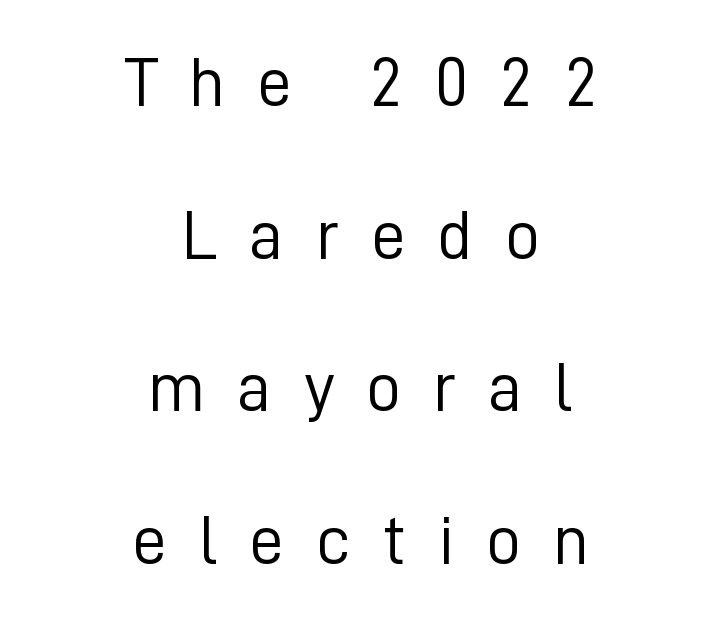
The image shows 70 px light sans-serif type, upright; set centered, loose line spacing (2.18x), unusually wide letter spacing (+0.45 em), not underlined; low stroke contrast and a medium x-height.
